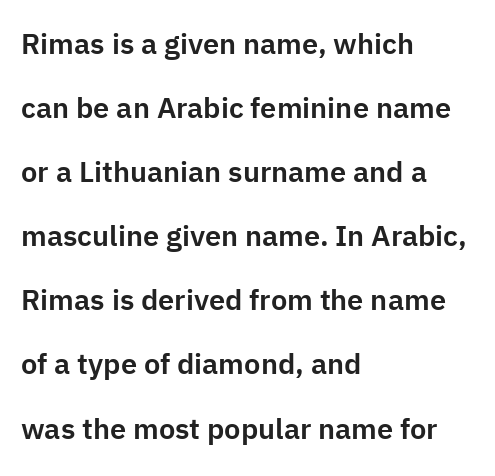
Q: Is the text italic (slanted)? A: No, it is upright.
Q: Is the typeface a serif or a sans-serif typeface? A: Sans-serif.
Q: Is the text underlined? A: No.
Q: How is the paragraph aligned? A: Left-aligned.
Q: Is the spacing between letters normal or unusually wide? A: Normal.
Q: Is the spacing between lines tight, normal or loose? A: Loose.
Q: Width (condensed, normal, or wide)? A: Normal.
Q: Stroke contrast? A: Low.
Q: x-height? A: Medium.
Q: Monospaced? A: No.
